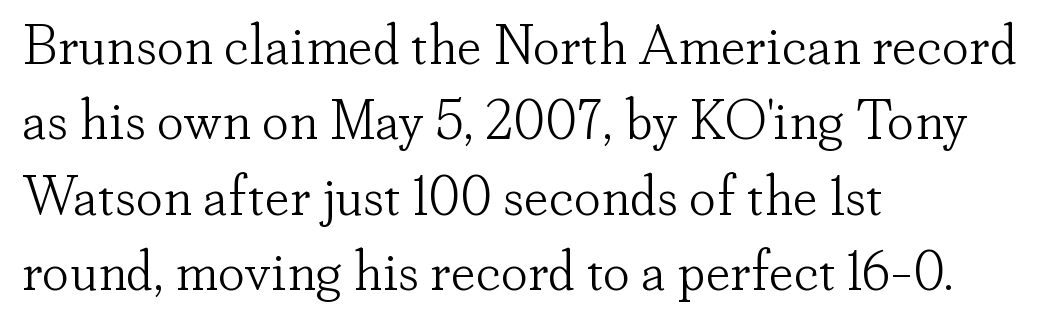
{"serif": "yes", "italic": "no", "bold": "no", "weight": "light", "width": "normal", "stroke_contrast": "low", "x_height": "small", "monospaced": "no", "underline": "no", "align": "left", "line_spacing": "normal", "line_spacing_ratio": 1.37, "letter_spacing": "normal", "letter_spacing_em": 0.0, "glyph_px": 55}
